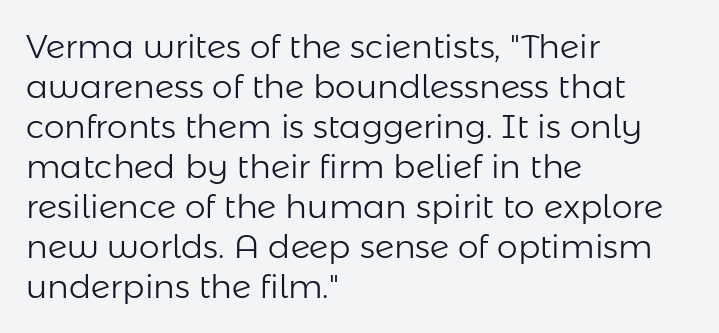
Q: Is the text bold? A: No.
Q: Is the text italic (slanted)? A: No, it is upright.
Q: Is the typeface a serif or a sans-serif typeface? A: Sans-serif.
Q: Is the text underlined? A: No.
Q: How is the paragraph aligned? A: Left-aligned.
Q: Is the spacing between letters normal or unusually wide? A: Normal.
Q: Width (condensed, normal, or wide)? A: Normal.
Q: Stroke contrast? A: Low.
Q: x-height? A: Medium.
Q: Monospaced? A: No.
